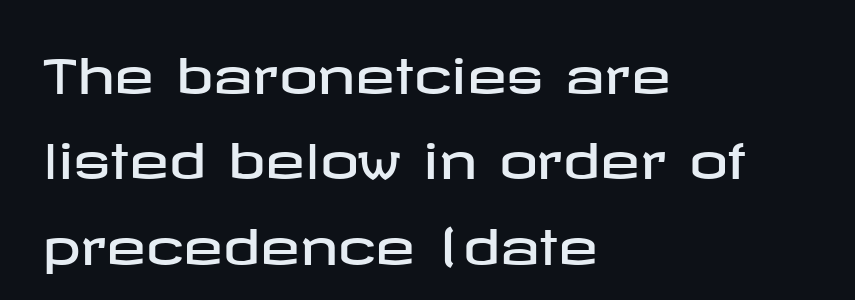
The passage shown is typeset with a sans-serif family. One-word summary of the alignment: left. This rendering features lettering with no underline. Each word holds together tightly as a unit, with standard inter-letter gaps. The typography opts for an upright posture over an oblique one.
